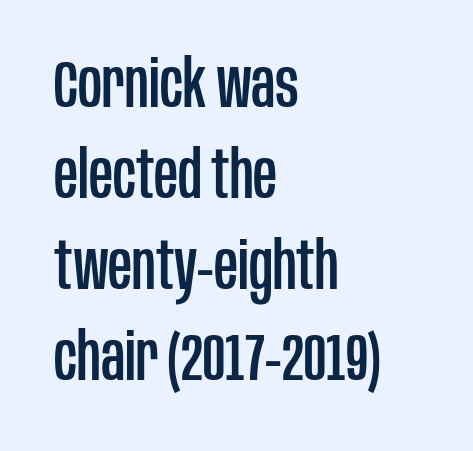
Nope, not italic — everything's standing straight. Teacher's note: observe the even left margin — that is flush-left alignment. Clear beneath every line of the passage. Check where the strokes stop: nothing finishes them off — pure sans. The horizontal fit of the characters is conventional and even.
